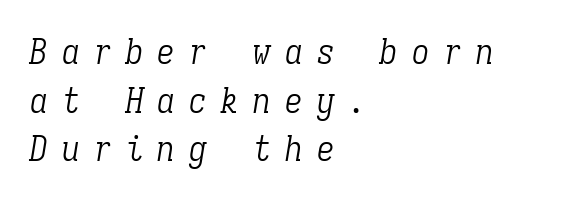
Every character here occupies the same horizontal width, giving the sample a typewriter-like rhythm. The passage shown is not underscored anywhere. Loose tracking; the words dissolve into strings of separated letters. Stroke terminals: seriffed. This sample uses an oblique cut, with every glyph tilted off the vertical.
